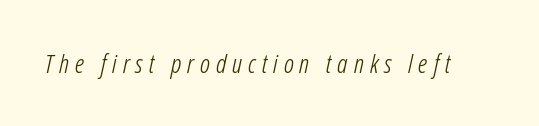
The image shows 26 px text type, italic (leaning right); set unusually wide letter spacing (+0.23 em), not underlined.
